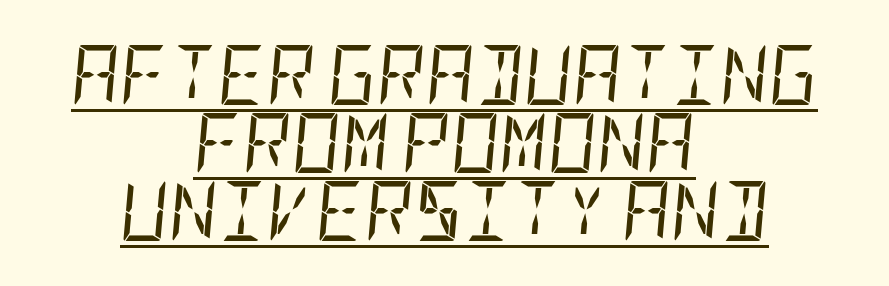
{"italic": "yes", "lean": "right", "slant_degrees": 5, "bold": "no", "weight": "regular", "width": "condensed", "stroke_contrast": "low", "x_height": "large", "underline": "yes", "align": "center", "line_spacing": "tight", "line_spacing_ratio": 1.13, "letter_spacing": "normal", "letter_spacing_em": 0.0, "glyph_px": 60}
